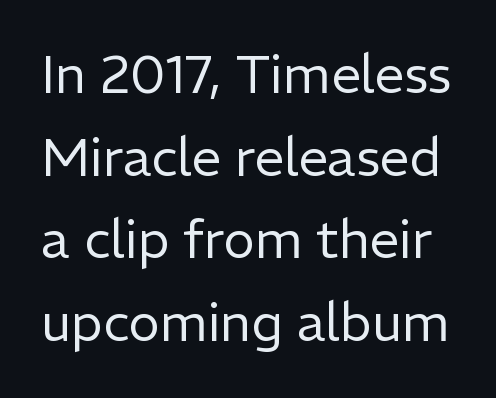
Q: Is the text bold? A: No.
Q: Is the text italic (slanted)? A: No, it is upright.
Q: Is the typeface a serif or a sans-serif typeface? A: Sans-serif.
Q: Is the text underlined? A: No.
Q: Is the spacing between letters normal or unusually wide? A: Normal.
Q: Is the spacing between lines tight, normal or loose? A: Normal.
Q: Width (condensed, normal, or wide)? A: Normal.
Q: Stroke contrast? A: Low.
Q: x-height? A: Medium.
Q: Monospaced? A: No.
